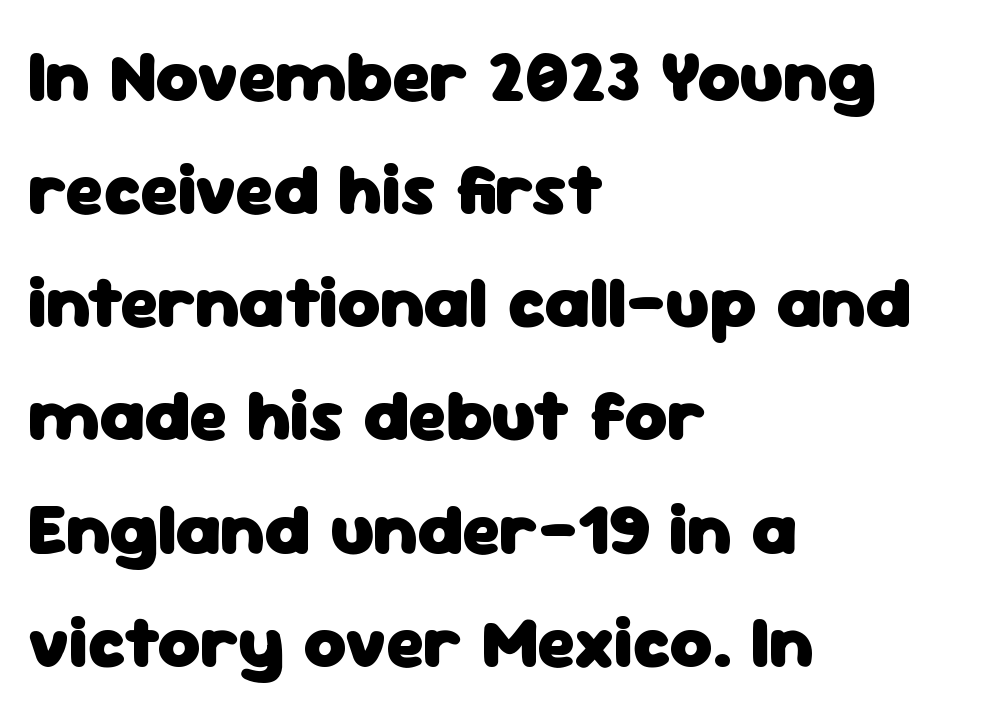
Q: Is the text bold? A: Yes.
Q: Is the text italic (slanted)? A: No, it is upright.
Q: Is the typeface a serif or a sans-serif typeface? A: Sans-serif.
Q: Is the text underlined? A: No.
Q: How is the paragraph aligned? A: Left-aligned.
Q: Is the spacing between letters normal or unusually wide? A: Normal.
Q: Is the spacing between lines tight, normal or loose? A: Normal.
Q: Width (condensed, normal, or wide)? A: Normal.
Q: Stroke contrast? A: Low.
Q: x-height? A: Medium.
Q: Monospaced? A: No.
